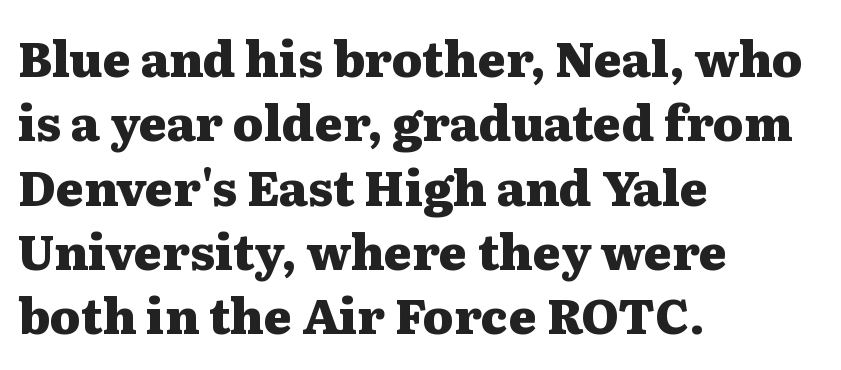
Q: Is the text bold? A: Yes.
Q: Is the text italic (slanted)? A: No, it is upright.
Q: Is the typeface a serif or a sans-serif typeface? A: Serif.
Q: Is the text underlined? A: No.
Q: How is the paragraph aligned? A: Left-aligned.
Q: Is the spacing between letters normal or unusually wide? A: Normal.
Q: Is the spacing between lines tight, normal or loose? A: Normal.
Q: Width (condensed, normal, or wide)? A: Wide.
Q: Stroke contrast? A: Medium.
Q: x-height? A: Medium.
Q: Monospaced? A: No.
